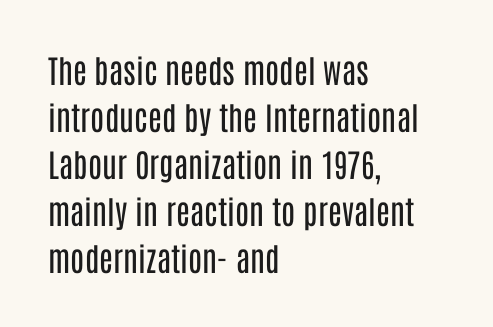
Here the designer chose a conventional face with non-uniform glyph widths. Serif or sans? Sans — the stroke terminals are bare. The lines sit at an ordinary, default distance from one another. Italic: no, the glyphs are upright roman. Letters rest on an invisible, unmarked baseline.
